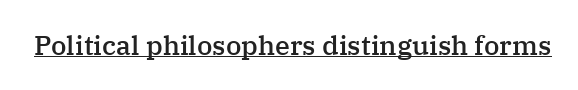
{"italic": "no", "bold": "semi", "underline": "yes", "letter_spacing": "normal", "letter_spacing_em": 0.0, "glyph_px": 27}
